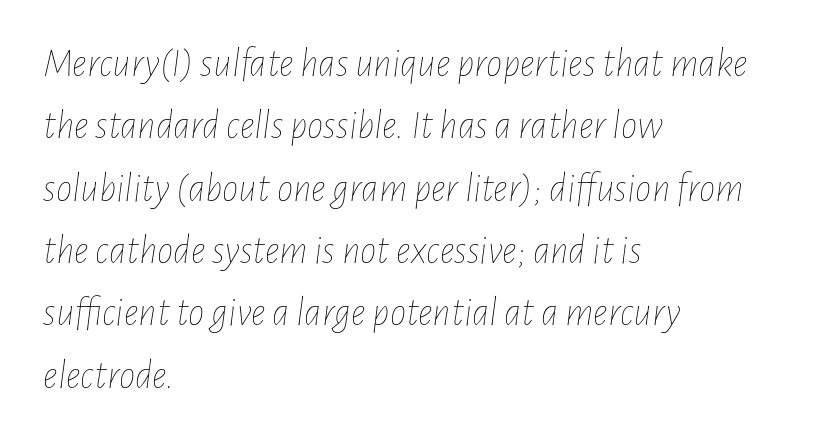
Q: Is the text bold? A: No.
Q: Is the text italic (slanted)? A: Yes, it leans right by about 7 degrees.
Q: Is the text underlined? A: No.
Q: How is the paragraph aligned? A: Left-aligned.
Q: Is the spacing between letters normal or unusually wide? A: Normal.
Q: Is the spacing between lines tight, normal or loose? A: Normal.
Q: Width (condensed, normal, or wide)? A: Condensed.
Q: Stroke contrast? A: Low.
Q: x-height? A: Medium.
Q: Monospaced? A: No.
